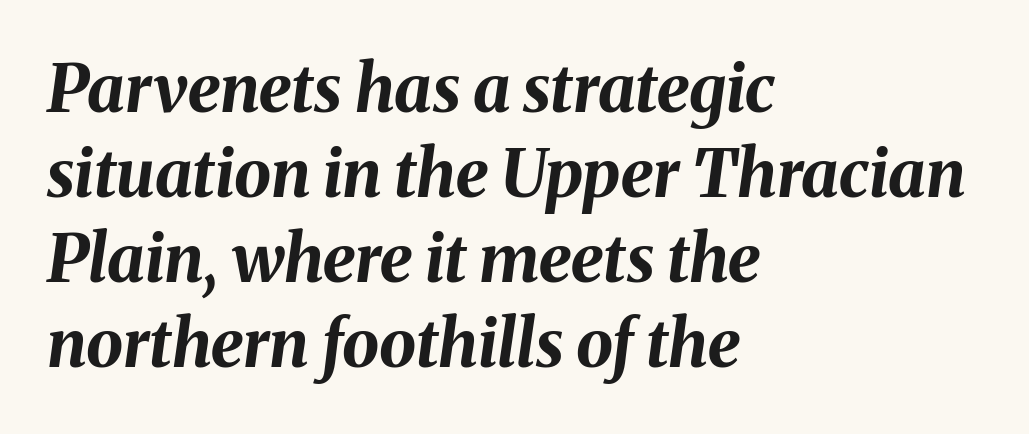
Students, observe: this is what conventionally led text looks like. Weight: bold. Is the block centered? No — it sits flush against the left margin. This sample has the flowing, uneven cadence of proportional lettering.
